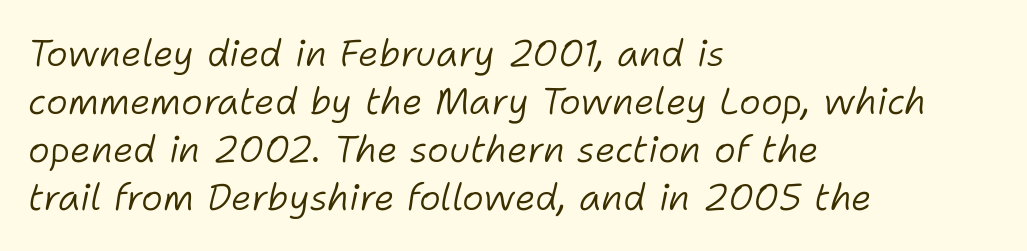
Q: Is the text bold? A: No.
Q: Is the text italic (slanted)? A: Yes, it leans right by about 11 degrees.
Q: Is the text underlined? A: No.
Q: How is the paragraph aligned? A: Left-aligned.
Q: Is the spacing between letters normal or unusually wide? A: Normal.
Q: Is the spacing between lines tight, normal or loose? A: Normal.
Q: Width (condensed, normal, or wide)? A: Normal.
Q: Stroke contrast? A: Low.
Q: x-height? A: Medium.
Q: Monospaced? A: No.
